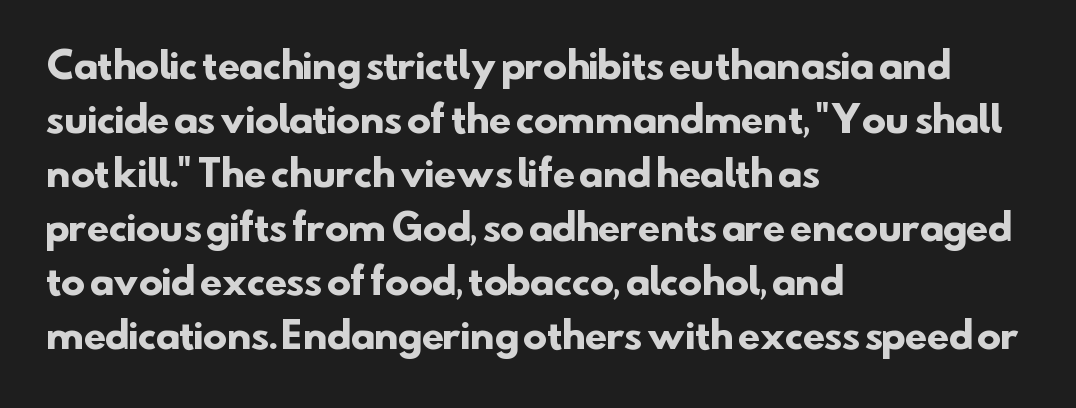
You could not count columns in this text — the font is proportionally spaced. I'd call this a sans setting — the letters go barefoot. Layout note: lines flush left. The rows are spaced the way most documents space them. Type without underlining. Words appear dense and cohesive because spacing is normal.
